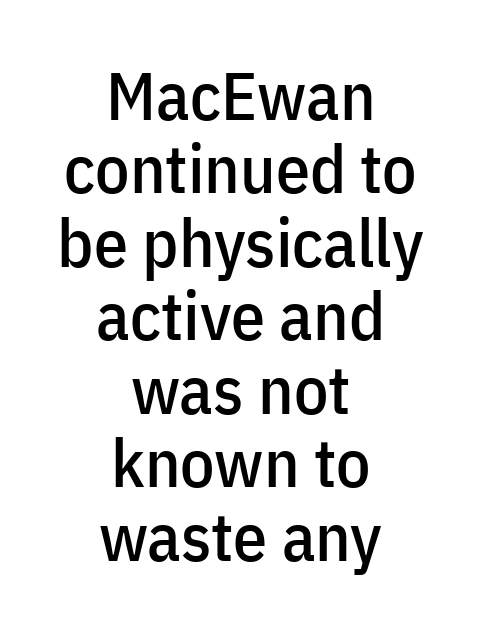
These lines are composed in type without serifs. Ascenders rise straight up at ninety degrees. Just letters on the line, the space beneath them empty. A typesetter would call this proportional, since set widths differ per character. Alignment: centered. Students, observe: this is what under-led, compact text looks like.
